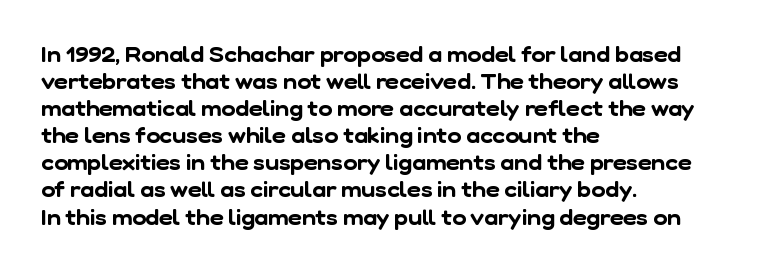
{"underline": "no", "align": "left", "line_spacing": "normal", "line_spacing_ratio": 1.29, "letter_spacing": "normal", "letter_spacing_em": 0.0, "glyph_px": 21}
